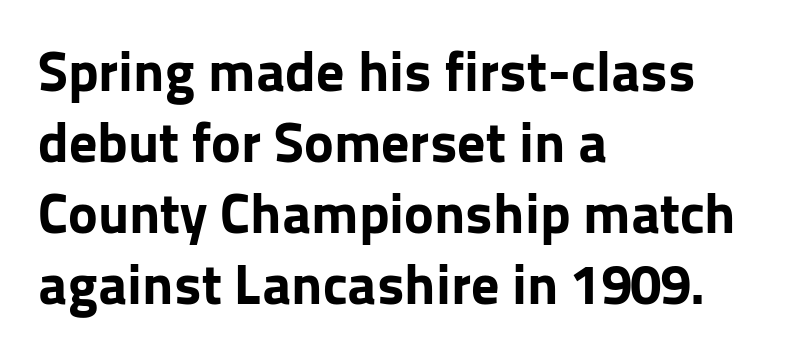
{"serif": "no", "italic": "no", "bold": "yes", "weight": "bold", "width": "normal", "stroke_contrast": "low", "x_height": "medium", "monospaced": "no", "underline": "no", "align": "left", "line_spacing": "normal", "line_spacing_ratio": 1.27, "letter_spacing": "normal", "letter_spacing_em": 0.0, "glyph_px": 56}
